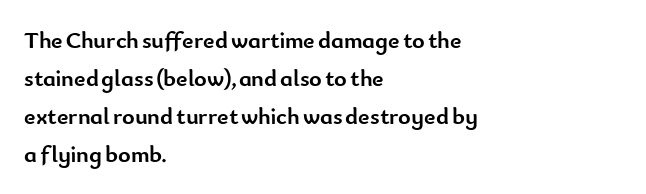
The image shows 24 px bold type, upright; set left-aligned, normal line spacing (1.59x), normal letter spacing, not underlined.
